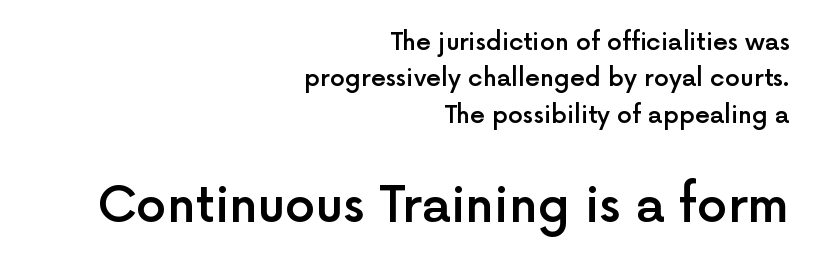
Q: Is the text bold? A: Semi-bold.
Q: Is the text italic (slanted)? A: No, it is upright.
Q: Is the typeface a serif or a sans-serif typeface? A: Sans-serif.
Q: Is the text underlined? A: No.
Q: How is the paragraph aligned? A: Right-aligned.
Q: Is the spacing between letters normal or unusually wide? A: Normal.
Q: Is the spacing between lines tight, normal or loose? A: Normal.
Q: Which block of text is set in a larger size, the first (top) or the second (bottom)? A: The second (bottom) one.
Q: Width (condensed, normal, or wide)? A: Normal.
Q: x-height? A: Medium.
Q: Monospaced? A: No.
